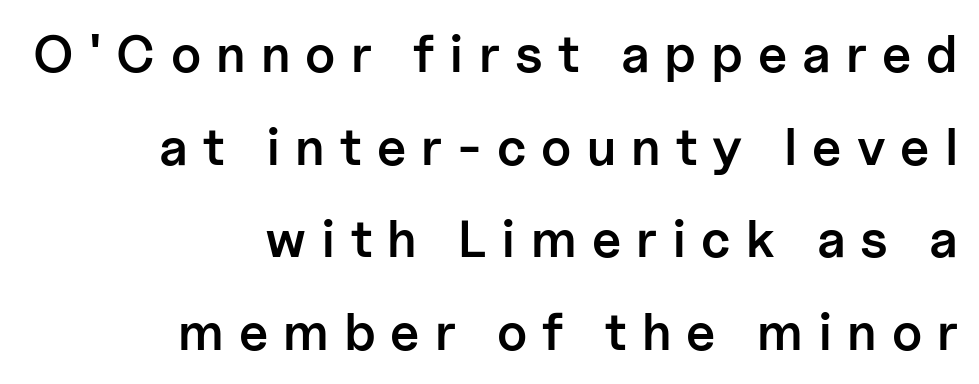
Q: Is the text bold? A: Semi-bold.
Q: Is the text italic (slanted)? A: No, it is upright.
Q: Is the typeface a serif or a sans-serif typeface? A: Sans-serif.
Q: Is the text underlined? A: No.
Q: How is the paragraph aligned? A: Right-aligned.
Q: Is the spacing between letters normal or unusually wide? A: Unusually wide.
Q: Width (condensed, normal, or wide)? A: Normal.
Q: Stroke contrast? A: Low.
Q: x-height? A: Medium.
Q: Monospaced? A: No.
